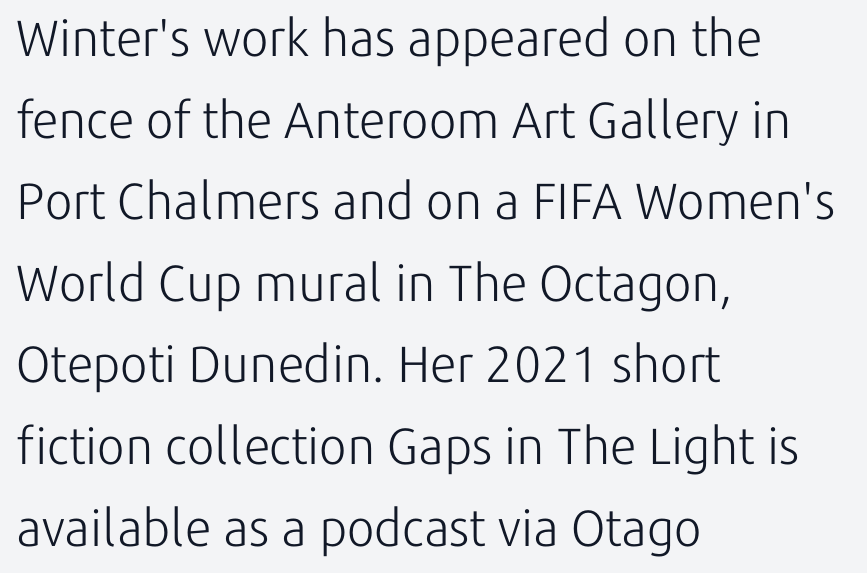
{"serif": "no", "italic": "no", "bold": "no", "weight": "light", "width": "normal", "stroke_contrast": "low", "x_height": "medium", "monospaced": "no", "underline": "no", "align": "left", "line_spacing": "normal", "line_spacing_ratio": 1.6, "letter_spacing": "normal", "letter_spacing_em": 0.0, "glyph_px": 51}
